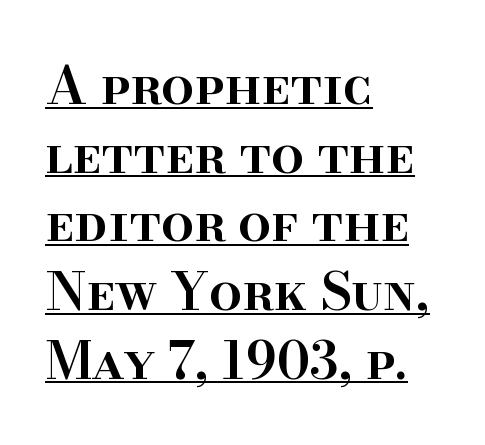
Q: Is the text bold? A: Semi-bold.
Q: Is the text italic (slanted)? A: No, it is upright.
Q: Is the typeface a serif or a sans-serif typeface? A: Serif.
Q: Is the text underlined? A: Yes.
Q: How is the paragraph aligned? A: Left-aligned.
Q: Is the spacing between letters normal or unusually wide? A: Normal.
Q: Is the spacing between lines tight, normal or loose? A: Normal.
Q: Width (condensed, normal, or wide)? A: Normal.
Q: Stroke contrast? A: High.
Q: x-height? A: Small.
Q: Monospaced? A: No.
